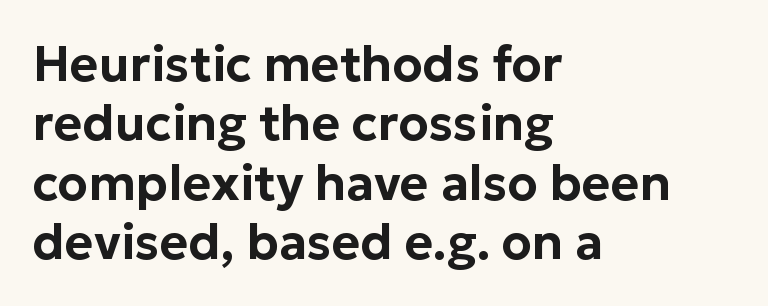
This is sans-serif lettering, the kind often seen on screens and signage. Do the characters align in a grid? No, the font is proportional. A classic flush-left, rag-right setting is used for this passage. Lines of text with bare space underneath.
